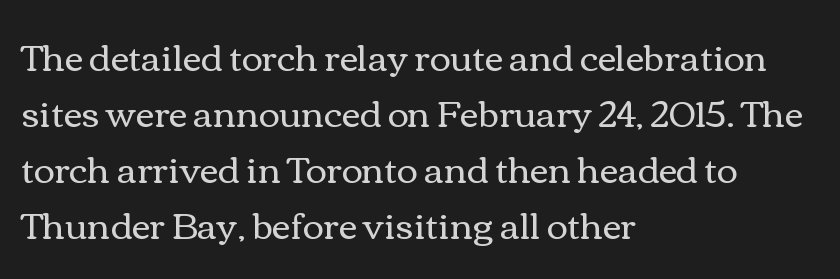
The image shows 36 px regular-weight, wide type, upright; set left-aligned, normal line spacing (1.56x), normal letter spacing, not underlined; medium stroke contrast and a medium x-height.
